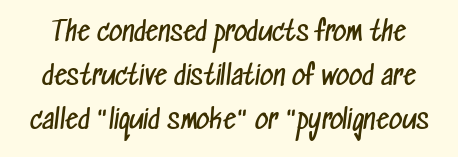
Q: Is the text bold? A: No.
Q: Is the text underlined? A: No.
Q: Is the spacing between letters normal or unusually wide? A: Normal.
Q: Is the spacing between lines tight, normal or loose? A: Normal.
